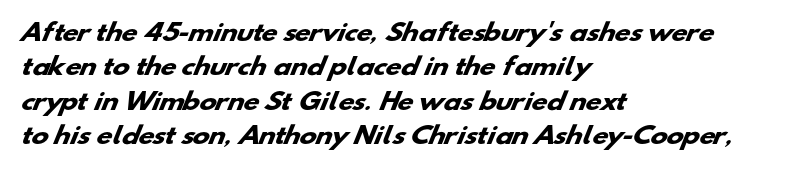
Q: Is the text bold? A: Yes.
Q: Is the text underlined? A: No.
Q: How is the paragraph aligned? A: Left-aligned.
Q: Is the spacing between letters normal or unusually wide? A: Normal.
Q: Is the spacing between lines tight, normal or loose? A: Normal.
